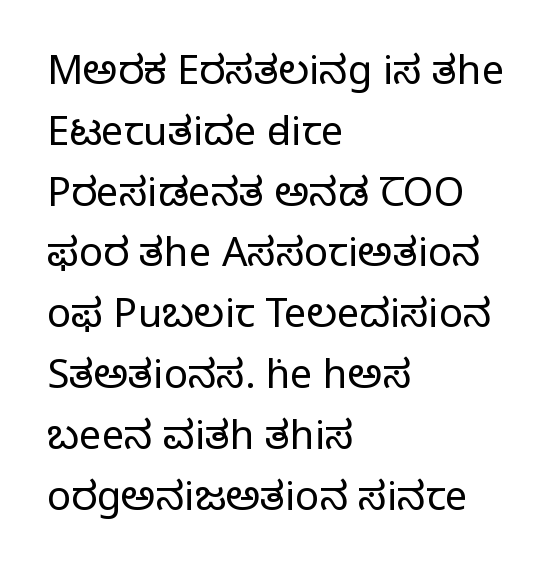
The image shows 40 px regular-weight serif type, upright; set left-aligned, normal line spacing (1.52x), normal letter spacing, not underlined; low stroke contrast and a large x-height.
